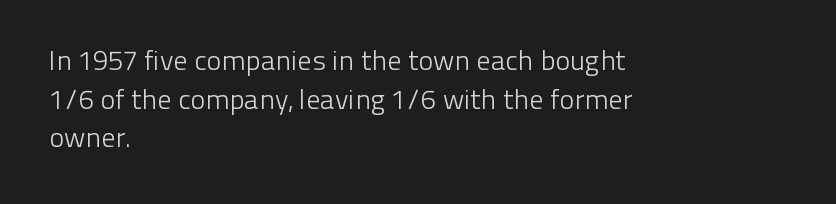
The image shows 28 px light sans-serif type, upright; set left-aligned, normal line spacing (1.38x), normal letter spacing, not underlined; low stroke contrast and a medium x-height.
